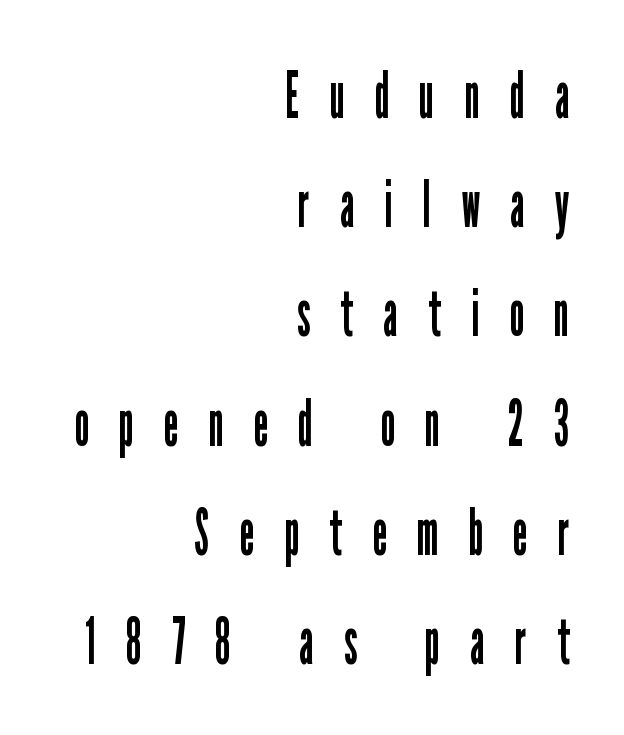
{"serif": "no", "italic": "no", "bold": "no", "weight": "regular", "width": "condensed", "stroke_contrast": "low", "x_height": "medium", "monospaced": "no", "underline": "no", "align": "right", "line_spacing": "normal", "line_spacing_ratio": 1.68, "letter_spacing": "wide", "letter_spacing_em": 0.47, "glyph_px": 65}
